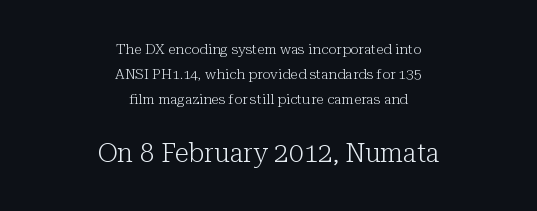
Q: Is the text bold? A: No.
Q: Is the text italic (slanted)? A: No, it is upright.
Q: Is the text underlined? A: No.
Q: How is the paragraph aligned? A: Centered.
Q: Is the spacing between letters normal or unusually wide? A: Normal.
Q: Which block of text is set in a larger size, the first (top) or the second (bottom)? A: The second (bottom) one.
